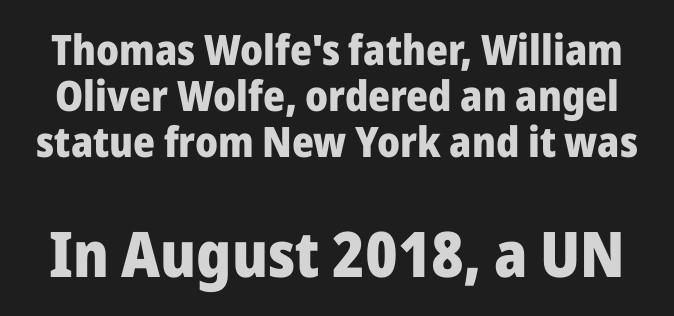
Q: Is the text bold? A: Yes.
Q: Is the text italic (slanted)? A: No, it is upright.
Q: Is the typeface a serif or a sans-serif typeface? A: Sans-serif.
Q: Is the text underlined? A: No.
Q: Is the spacing between letters normal or unusually wide? A: Normal.
Q: Is the spacing between lines tight, normal or loose? A: Tight.
Q: Which block of text is set in a larger size, the first (top) or the second (bottom)? A: The second (bottom) one.
Q: Width (condensed, normal, or wide)? A: Normal.
Q: Stroke contrast? A: Low.
Q: x-height? A: Medium.
Q: Monospaced? A: No.
